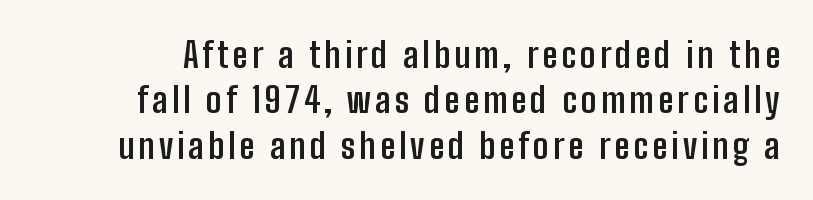
On the weight axis this lands at bold, roughly 700. The string is rendered with underlining switched off. Regular leading. The glyphs in this specimen are sans serif. The passage shown is typed in a proportional face where columns would drift.
